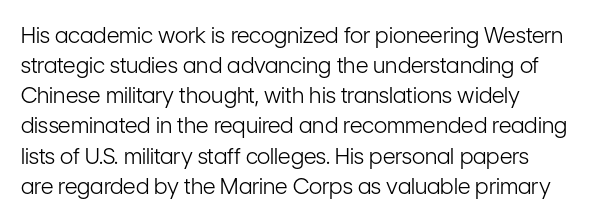
Q: Is the text bold? A: No.
Q: Is the text italic (slanted)? A: No, it is upright.
Q: Is the text underlined? A: No.
Q: Is the spacing between letters normal or unusually wide? A: Normal.
Q: Is the spacing between lines tight, normal or loose? A: Normal.
